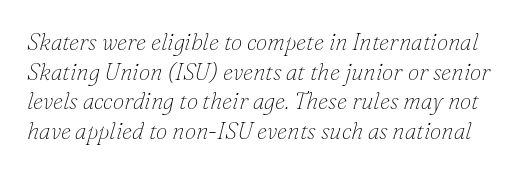
Nobody touched the tracking dial on this one. Stroke thickness stays within the range of a standard reading face or lighter. Every character sits at an angle, as italics do. Summary of vertical rhythm: regular, with standard interline spacing.
